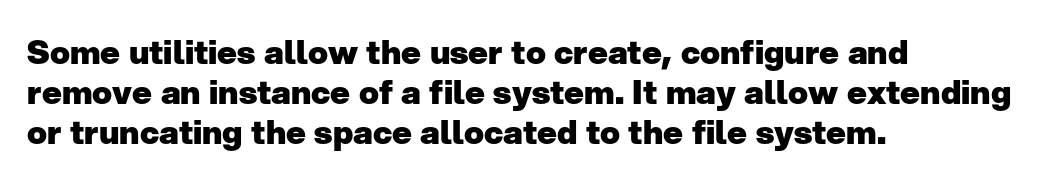
Ascenders rise straight up at ninety degrees. The paragraph shown leans on its left margin. Emphasis by weight is at full strength: bold. Underline: absent. I'd call this a sans setting — the letters go barefoot. The passage shown is typed in a proportional face where columns would drift.
